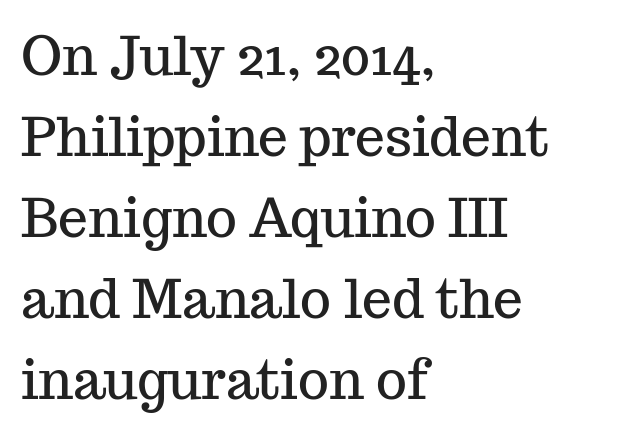
Q: Is the text italic (slanted)? A: No, it is upright.
Q: Is the typeface a serif or a sans-serif typeface? A: Serif.
Q: Is the text underlined? A: No.
Q: How is the paragraph aligned? A: Left-aligned.
Q: Is the spacing between letters normal or unusually wide? A: Normal.
Q: Is the spacing between lines tight, normal or loose? A: Normal.
Q: Width (condensed, normal, or wide)? A: Normal.
Q: Stroke contrast? A: Medium.
Q: x-height? A: Medium.
Q: Monospaced? A: No.
